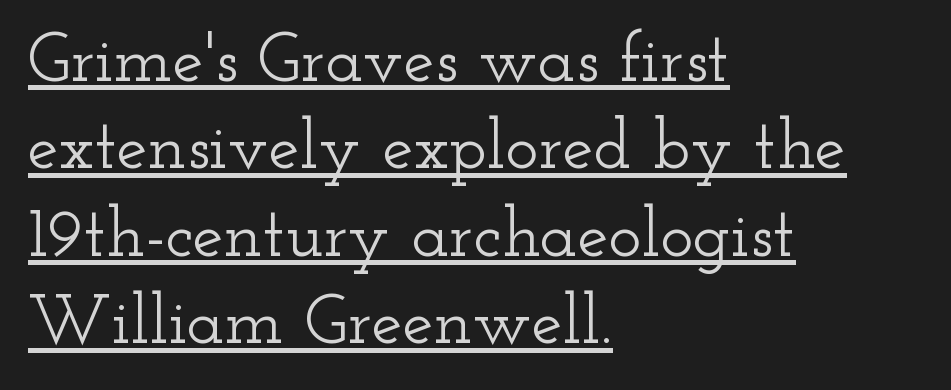
The image shows 70 px wide serif type, upright; set left-aligned, normal line spacing (1.25x), normal letter spacing, underlined; low stroke contrast and a small x-height.
